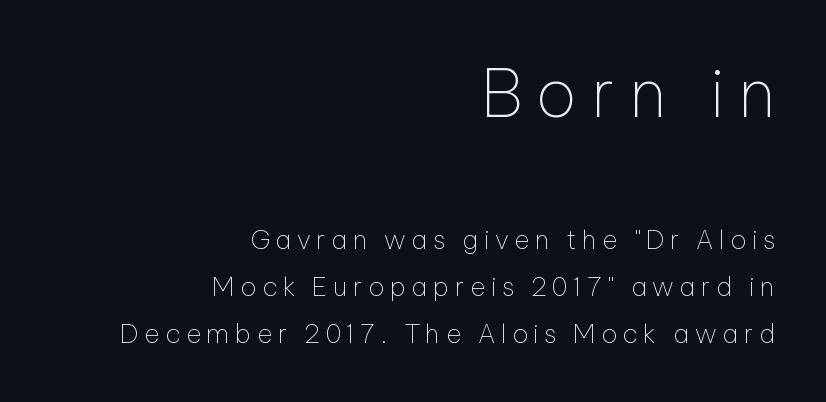
Q: Is the text bold? A: No.
Q: Is the text italic (slanted)? A: No, it is upright.
Q: Is the typeface a serif or a sans-serif typeface? A: Sans-serif.
Q: Is the text underlined? A: No.
Q: How is the paragraph aligned? A: Right-aligned.
Q: Is the spacing between letters normal or unusually wide? A: Unusually wide.
Q: Which block of text is set in a larger size, the first (top) or the second (bottom)? A: The first (top) one.
Q: Width (condensed, normal, or wide)? A: Normal.
Q: Stroke contrast? A: Low.
Q: x-height? A: Medium.
Q: Monospaced? A: No.
